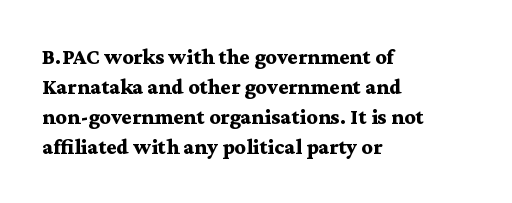
Italic: no, the glyphs are upright roman. Standard letterfit; no display-style spreading of the glyphs. Glance below the letters and you will spot only blank space. Its strokes are broad and dark, the hallmark of bold type.
